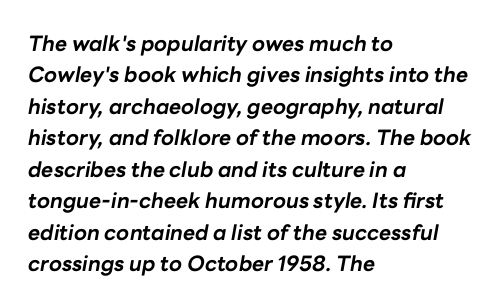
{"italic": "yes", "lean": "right", "slant_degrees": 10, "bold": "yes", "underline": "no", "align": "left", "line_spacing": "normal", "line_spacing_ratio": 1.5, "letter_spacing": "normal", "letter_spacing_em": 0.0, "glyph_px": 21}
